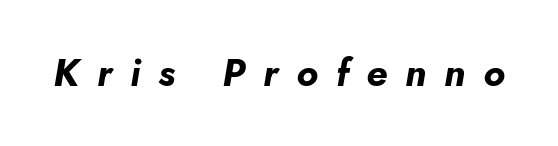
The image shows 38 px bold type, italic (leaning right); set unusually wide letter spacing (+0.47 em), not underlined; low stroke contrast and a small x-height.
